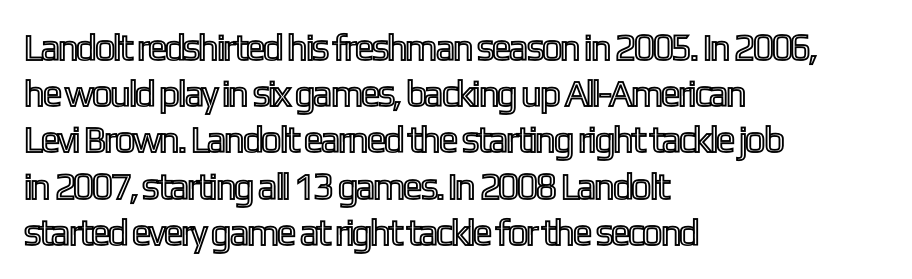
Q: Is the text italic (slanted)? A: No, it is upright.
Q: Is the text underlined? A: No.
Q: How is the paragraph aligned? A: Left-aligned.
Q: Is the spacing between letters normal or unusually wide? A: Normal.
Q: Is the spacing between lines tight, normal or loose? A: Normal.
Q: Width (condensed, normal, or wide)? A: Condensed.
Q: x-height? A: Medium.
Q: Monospaced? A: No.
